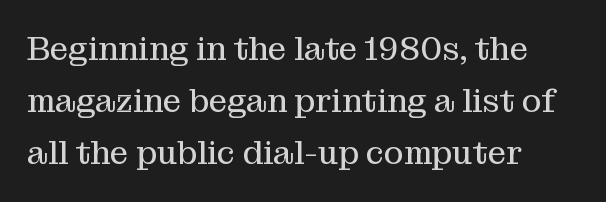
This is serif lettering, the kind often seen in printed books. The face used here is proportionally spaced, like ordinary book or web type. Layout note: lines flush left. Does extra space separate the letters? No, they use regular spacing.
